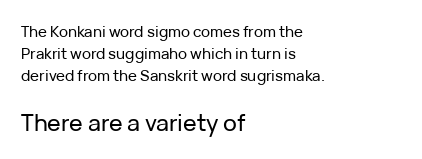
{"italic": "no", "underline": "no", "align": "left", "line_spacing": "normal", "line_spacing_ratio": 1.47, "letter_spacing": "normal", "letter_spacing_em": 0.0, "larger_block": "second", "size_ratio": 1.53, "glyph_px": 23}
